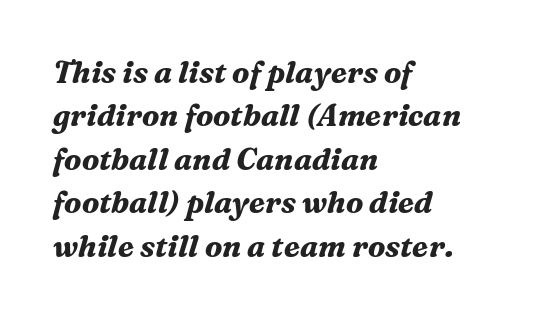
The image shows 30 px bold serif type, italic (leaning right); set left-aligned, normal line spacing (1.45x), normal letter spacing, not underlined; medium stroke contrast and a medium x-height.
